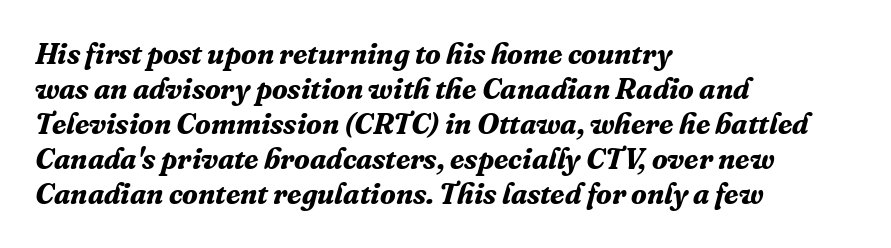
Q: Is the text bold? A: Yes.
Q: Is the text italic (slanted)? A: Yes, it leans right by about 16 degrees.
Q: Is the typeface a serif or a sans-serif typeface? A: Serif.
Q: Is the text underlined? A: No.
Q: How is the paragraph aligned? A: Left-aligned.
Q: Is the spacing between letters normal or unusually wide? A: Normal.
Q: Width (condensed, normal, or wide)? A: Normal.
Q: Stroke contrast? A: Medium.
Q: x-height? A: Medium.
Q: Monospaced? A: No.
